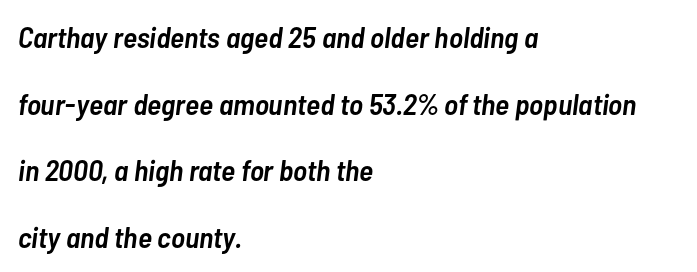
The font's italic variant was chosen for this text. The face used here is rendered with its standard letterfit. The rag falls on the right side of this text block. The string is rendered with underlining switched off. Widely set lines give the paragraph a tall, airy silhouette.
